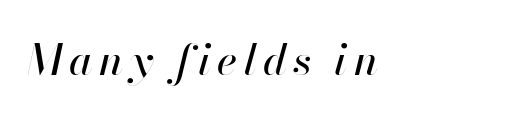
The image shows 43 px text type, italic (leaning right); set not underlined; high stroke contrast and a small x-height.
